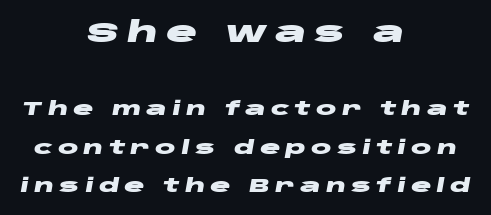
The image shows 29 px heavy, wide type, italic (leaning right); set centered, loose line spacing (2.01x), unusually wide letter spacing (+0.27 em), not underlined; the first (top) block is 1.53x larger; low stroke contrast and a large x-height.
